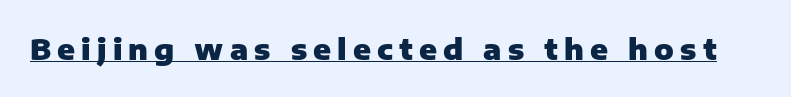
Looks like someone drew a line under every word here. Strokes here are thick enough to call this a true bold. The lettering stays uniformly vertical, giving the passage a roman look. The letters are spread apart with noticeably loose tracking. Proportional: the letters do not fall into vertical columns.
